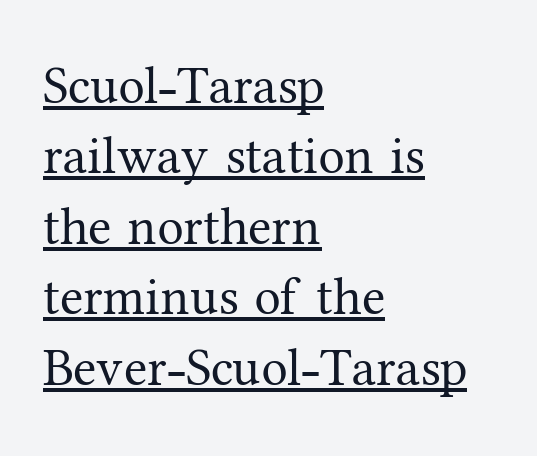
Q: Is the text bold? A: No.
Q: Is the text italic (slanted)? A: No, it is upright.
Q: Is the typeface a serif or a sans-serif typeface? A: Serif.
Q: Is the text underlined? A: Yes.
Q: How is the paragraph aligned? A: Left-aligned.
Q: Is the spacing between letters normal or unusually wide? A: Normal.
Q: Is the spacing between lines tight, normal or loose? A: Normal.
Q: Width (condensed, normal, or wide)? A: Normal.
Q: Stroke contrast? A: Medium.
Q: x-height? A: Medium.
Q: Monospaced? A: No.
